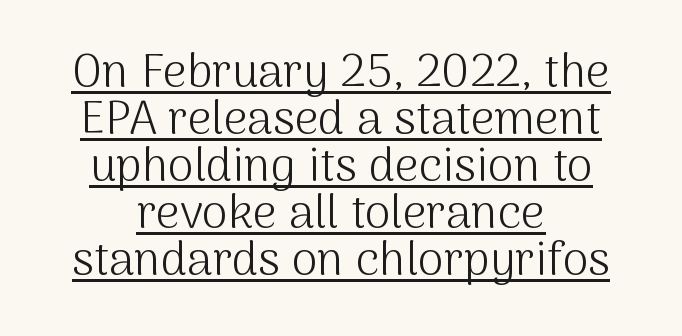
Note: no serifs on the glyphs. Honestly, the rows look squashed on top of each other. The letters look calm and open, with moderate or lighter stems. In terms of letterspacing, this is plain default setting. If you folded the block vertically in half, each line would mirror itself in length. The typesetter has applied underlining to the passage shown.
